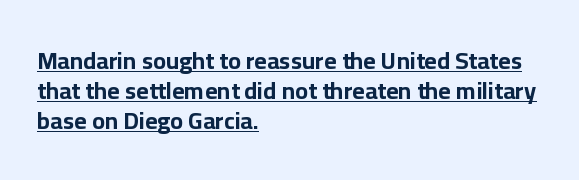
The image shows 24 px bold type, upright; set left-aligned, normal line spacing (1.25x), normal letter spacing, underlined.
